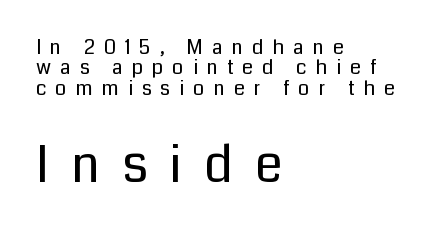
Q: Is the text bold? A: No.
Q: Is the text italic (slanted)? A: No, it is upright.
Q: Is the typeface a serif or a sans-serif typeface? A: Sans-serif.
Q: Is the text underlined? A: No.
Q: How is the paragraph aligned? A: Left-aligned.
Q: Is the spacing between letters normal or unusually wide? A: Unusually wide.
Q: Is the spacing between lines tight, normal or loose? A: Tight.
Q: Which block of text is set in a larger size, the first (top) or the second (bottom)? A: The second (bottom) one.
Q: Width (condensed, normal, or wide)? A: Normal.
Q: Stroke contrast? A: Low.
Q: x-height? A: Medium.
Q: Monospaced? A: No.
